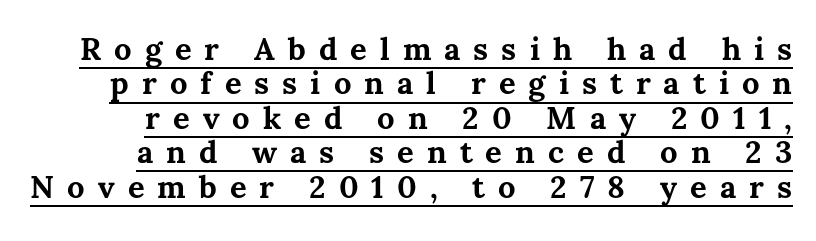
Q: Is the text bold? A: Yes.
Q: Is the text italic (slanted)? A: No, it is upright.
Q: Is the text underlined? A: Yes.
Q: Is the spacing between letters normal or unusually wide? A: Unusually wide.
Q: Is the spacing between lines tight, normal or loose? A: Tight.
Q: Width (condensed, normal, or wide)? A: Normal.
Q: Stroke contrast? A: Medium.
Q: x-height? A: Medium.
Q: Monospaced? A: No.
